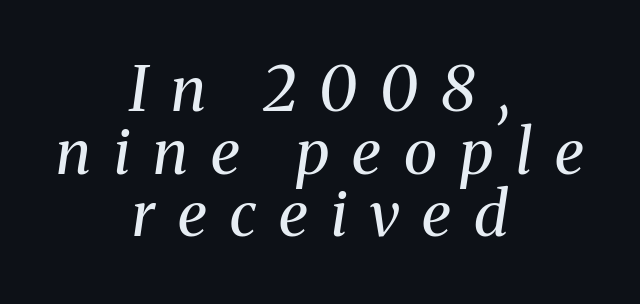
The image shows 62 px regular-weight serif type, italic (leaning right); set centered, tight line spacing (1.01x), unusually wide letter spacing (+0.37 em), not underlined; medium stroke contrast and a medium x-height.
